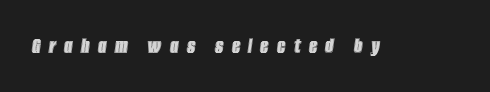
The specimen reads as italic at a glance. The glyphs are unaccompanied by any horizontal stroke below them. Students, note that the glyphs here are deliberately spaced far apart.
